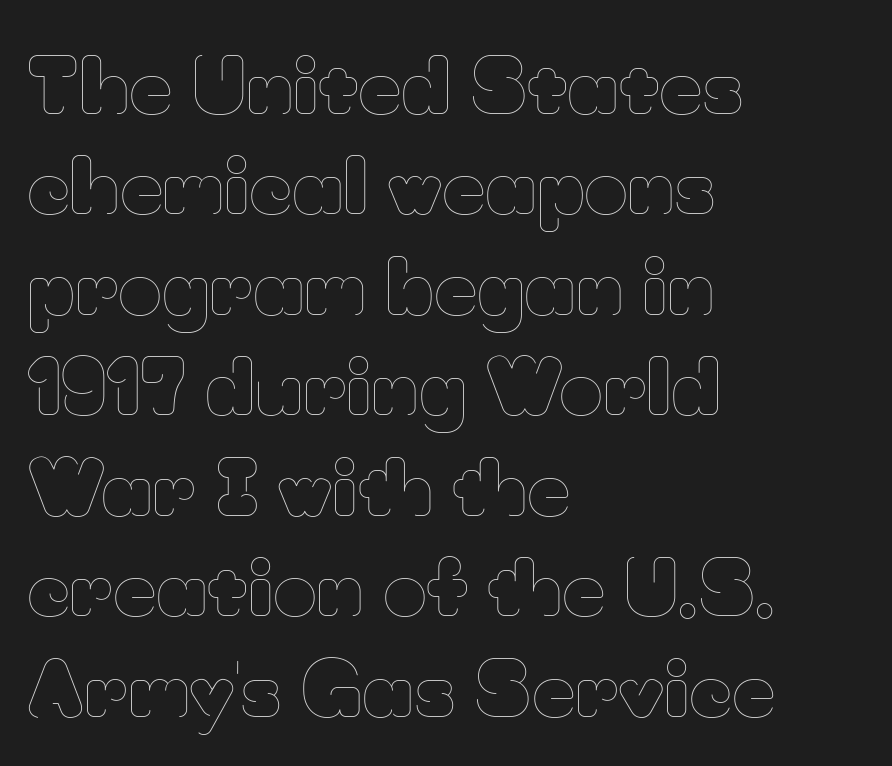
Q: Is the text bold? A: No.
Q: Is the text italic (slanted)? A: No, it is upright.
Q: Is the text underlined? A: No.
Q: How is the paragraph aligned? A: Left-aligned.
Q: Is the spacing between letters normal or unusually wide? A: Normal.
Q: Is the spacing between lines tight, normal or loose? A: Normal.
Q: Width (condensed, normal, or wide)? A: Normal.
Q: Stroke contrast? A: Low.
Q: x-height? A: Small.
Q: Monospaced? A: No.
